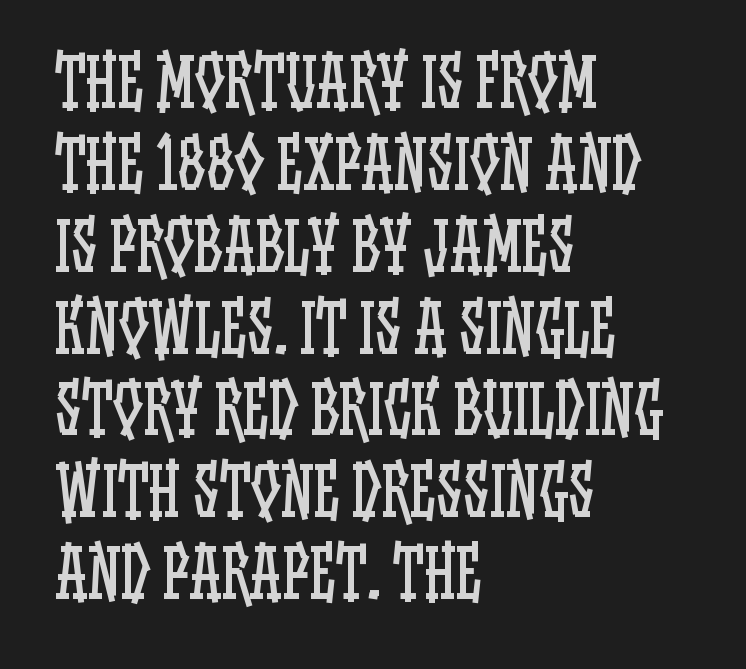
{"italic": "no", "bold": "no", "weight": "regular", "width": "condensed", "stroke_contrast": "low", "x_height": "large", "monospaced": "no", "underline": "no", "align": "left", "line_spacing_ratio": 1.24, "letter_spacing": "normal", "letter_spacing_em": 0.0, "glyph_px": 66}
